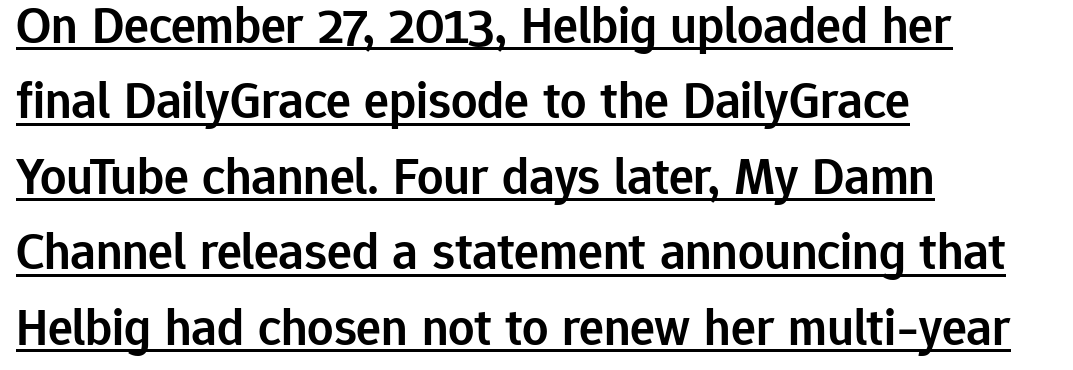
Notice how descenders clear the ascenders below comfortably — that's standard leading. The passage shown is typed in a proportional face where columns would drift. The type is set solid horizontally, with unmodified tracking. The characters look somewhat weighty, a semibold short of true bold. Notice how a bar underscores the lettering throughout.
